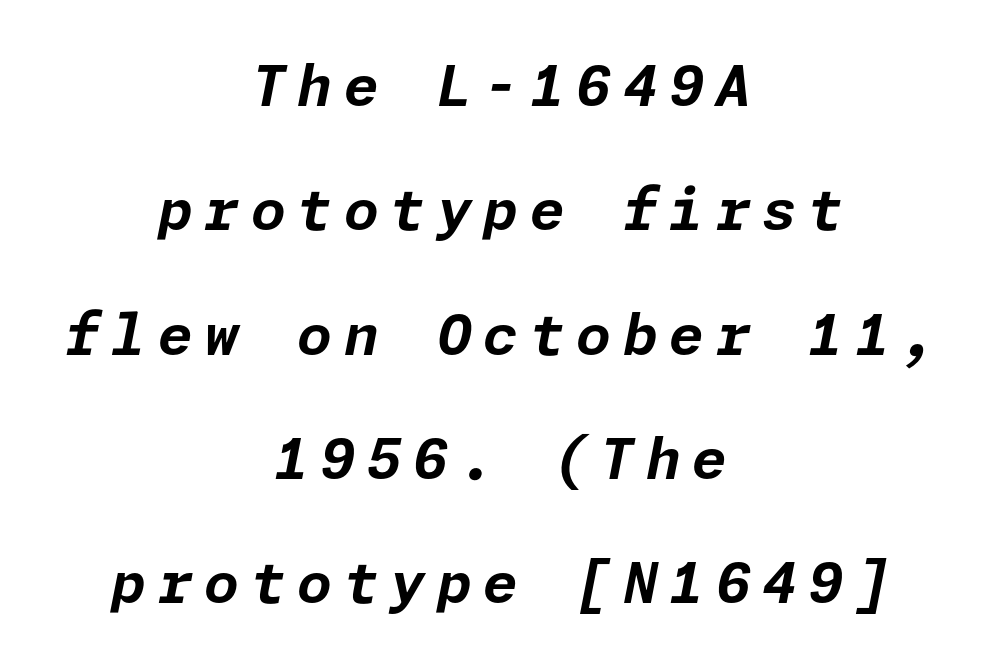
The image shows 56 px bold type, italic (leaning right); set centered, loose line spacing (2.22x), unusually wide letter spacing (+0.21 em), not underlined; low stroke contrast and a medium x-height.
